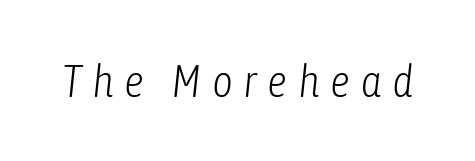
Q: Is the text bold? A: No.
Q: Is the text italic (slanted)? A: Yes, it leans right by about 6 degrees.
Q: Is the text underlined? A: No.
Q: Is the spacing between letters normal or unusually wide? A: Unusually wide.
Q: Width (condensed, normal, or wide)? A: Condensed.
Q: Stroke contrast? A: Low.
Q: x-height? A: Medium.
Q: Monospaced? A: No.
